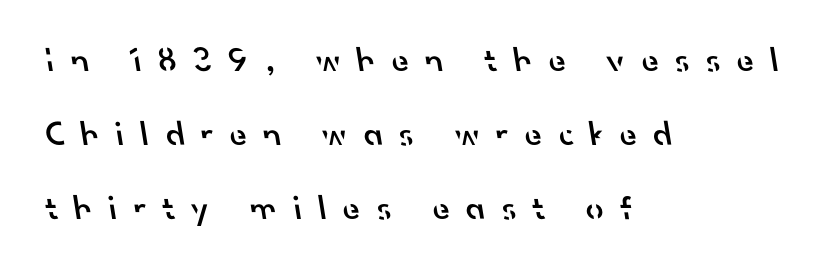
{"serif": "no", "bold": "semi", "weight": "semibold", "width": "normal", "stroke_contrast": "low", "x_height": "small", "monospaced": "no", "underline": "no", "align": "left", "line_spacing": "loose", "line_spacing_ratio": 2.12, "letter_spacing": "wide", "letter_spacing_em": 0.47, "glyph_px": 35}
